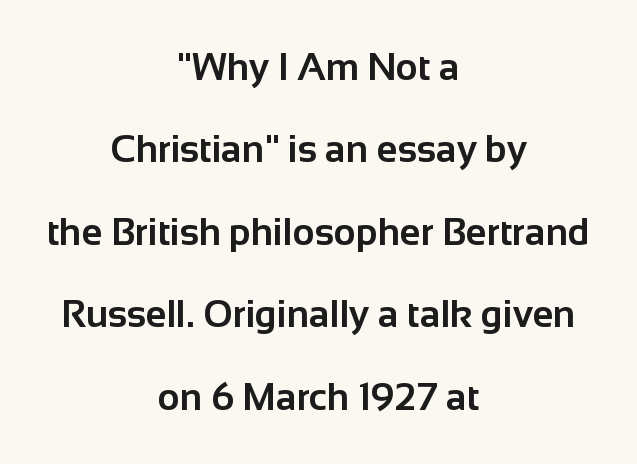
The image shows 38 px bold sans-serif type, upright; set centered, loose line spacing (2.17x), normal letter spacing, not underlined; low stroke contrast and a medium x-height.
